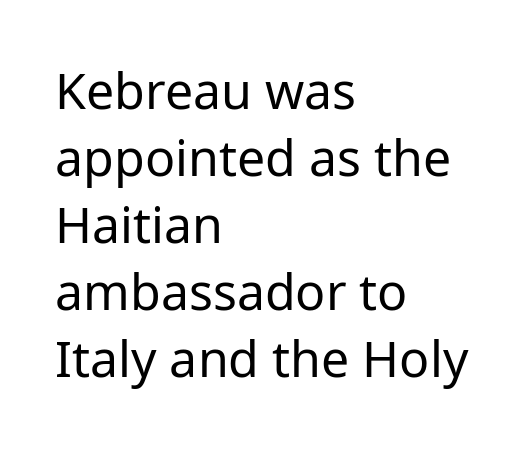
Q: Is the text bold? A: No.
Q: Is the text italic (slanted)? A: No, it is upright.
Q: Is the typeface a serif or a sans-serif typeface? A: Sans-serif.
Q: Is the text underlined? A: No.
Q: How is the paragraph aligned? A: Left-aligned.
Q: Is the spacing between letters normal or unusually wide? A: Normal.
Q: Is the spacing between lines tight, normal or loose? A: Normal.
Q: Width (condensed, normal, or wide)? A: Normal.
Q: Stroke contrast? A: Low.
Q: x-height? A: Medium.
Q: Monospaced? A: No.
